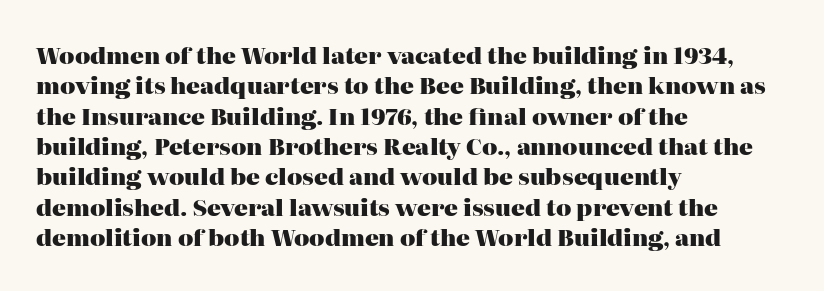
Q: Is the text bold? A: Yes.
Q: Is the text italic (slanted)? A: No, it is upright.
Q: Is the text underlined? A: No.
Q: How is the paragraph aligned? A: Left-aligned.
Q: Is the spacing between letters normal or unusually wide? A: Normal.
Q: Is the spacing between lines tight, normal or loose? A: Normal.
